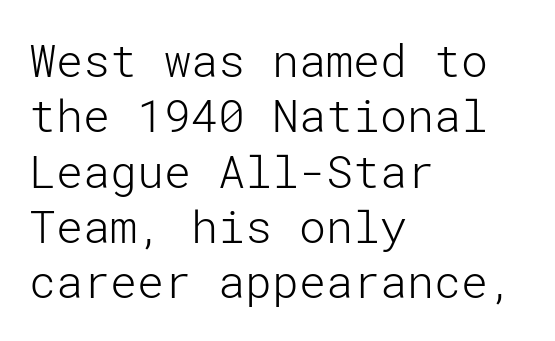
{"serif": "no", "italic": "no", "bold": "no", "weight": "light", "width": "normal", "stroke_contrast": "low", "x_height": "medium", "underline": "no", "align": "left", "line_spacing_ratio": 1.23, "letter_spacing": "normal", "letter_spacing_em": 0.0, "glyph_px": 45}
